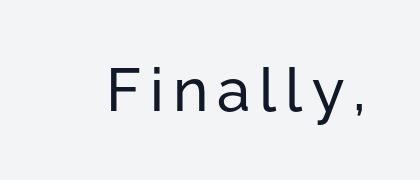
Q: Is the text italic (slanted)? A: No, it is upright.
Q: Is the typeface a serif or a sans-serif typeface? A: Sans-serif.
Q: Is the text underlined? A: No.
Q: Width (condensed, normal, or wide)? A: Normal.
Q: Stroke contrast? A: Low.
Q: x-height? A: Medium.
Q: Monospaced? A: No.
